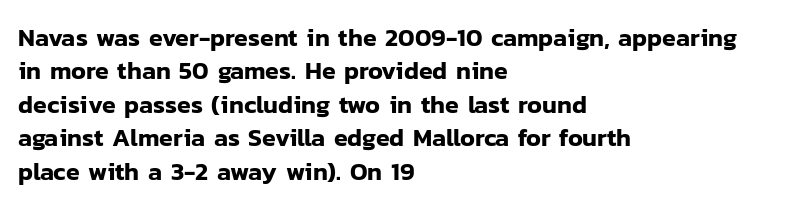
Q: Is the text italic (slanted)? A: No, it is upright.
Q: Is the text underlined? A: No.
Q: How is the paragraph aligned? A: Left-aligned.
Q: Is the spacing between letters normal or unusually wide? A: Normal.
Q: Is the spacing between lines tight, normal or loose? A: Normal.
